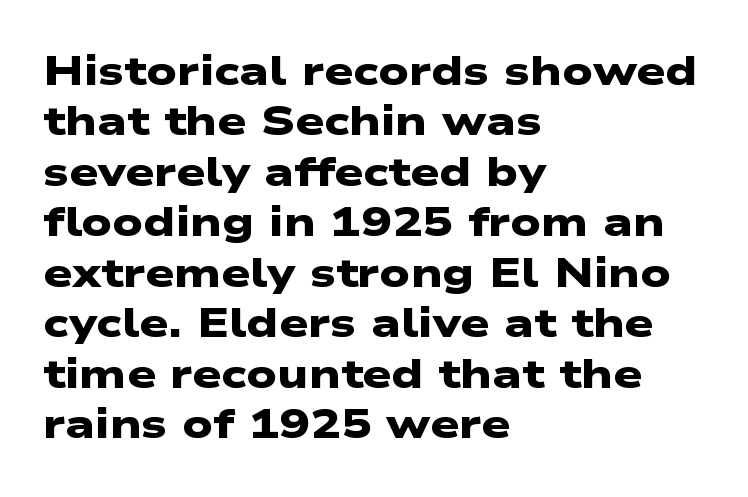
Q: Is the text bold? A: Yes.
Q: Is the typeface a serif or a sans-serif typeface? A: Sans-serif.
Q: Is the text underlined? A: No.
Q: How is the paragraph aligned? A: Left-aligned.
Q: Is the spacing between letters normal or unusually wide? A: Normal.
Q: Width (condensed, normal, or wide)? A: Wide.
Q: Stroke contrast? A: Low.
Q: x-height? A: Medium.
Q: Monospaced? A: No.
